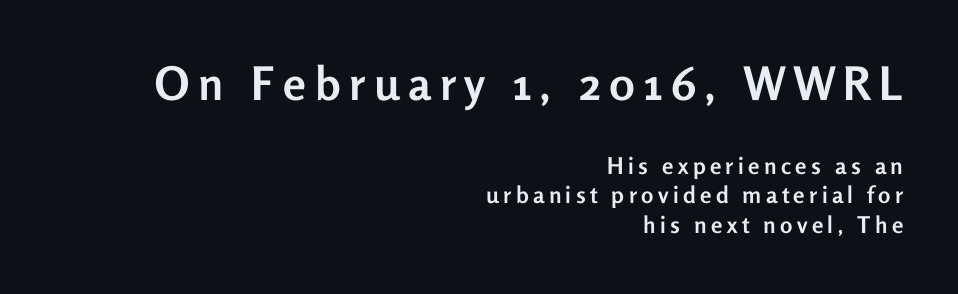
{"serif": "no", "italic": "no", "bold": "yes", "weight": "semibold", "width": "normal", "stroke_contrast": "low", "x_height": "medium", "monospaced": "no", "underline": "no", "align": "right", "line_spacing": "normal", "line_spacing_ratio": 1.28, "larger_block": "first", "size_ratio": 2.0, "glyph_px": 46}
